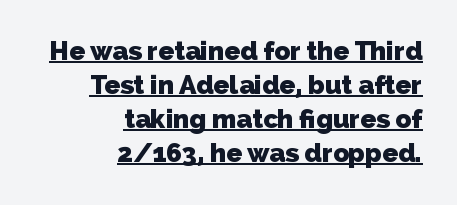
Q: Is the text bold? A: Yes.
Q: Is the text underlined? A: Yes.
Q: How is the paragraph aligned? A: Right-aligned.
Q: Is the spacing between letters normal or unusually wide? A: Normal.
Q: Is the spacing between lines tight, normal or loose? A: Normal.
